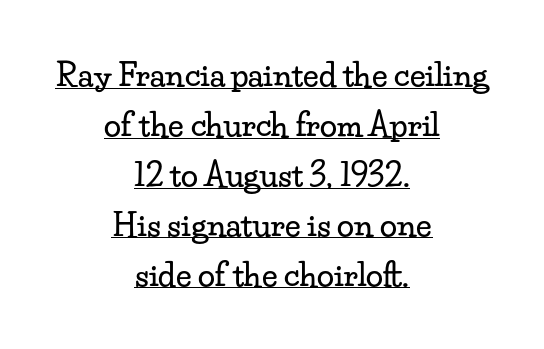
The letterforms sit shoulder to shoulder at normal distance. Underlining? Definitely there. Font category for this specimen: serif. Notice how the passage keeps no hard edge, just a central spine. Each letter keeps its own natural width here, so spacing adapts to shape.
